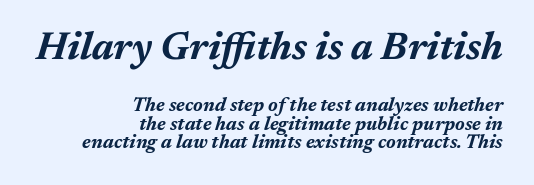
{"italic": "yes", "lean": "right", "slant_degrees": 17, "bold": "yes", "weight": "bold", "width": "normal", "stroke_contrast": "medium", "x_height": "medium", "monospaced": "no", "underline": "no", "align": "right", "line_spacing": "tight", "line_spacing_ratio": 0.95, "letter_spacing": "normal", "letter_spacing_em": 0.0, "larger_block": "first", "size_ratio": 2.0, "glyph_px": 38}
